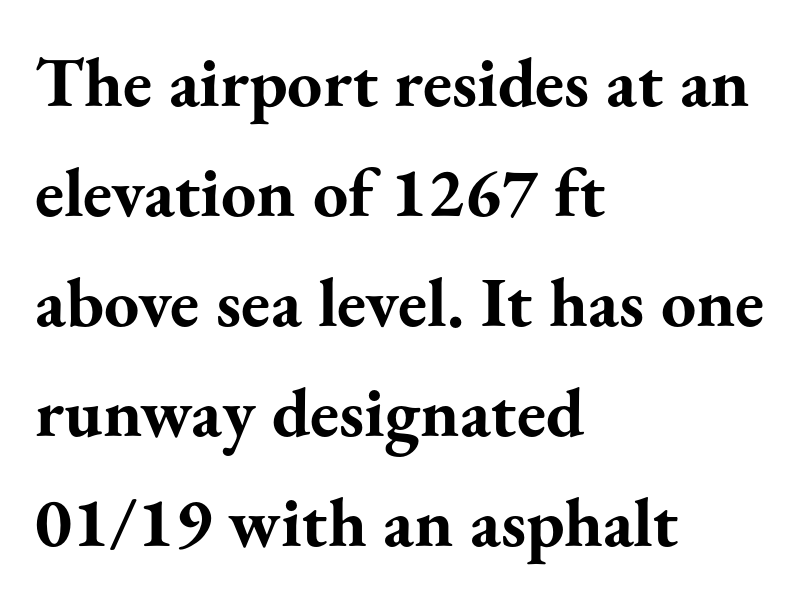
{"serif": "yes", "italic": "no", "bold": "yes", "weight": "bold", "width": "normal", "stroke_contrast": "medium", "x_height": "small", "monospaced": "no", "underline": "no", "align": "left", "line_spacing": "normal", "line_spacing_ratio": 1.57, "letter_spacing": "normal", "letter_spacing_em": 0.0, "glyph_px": 70}
